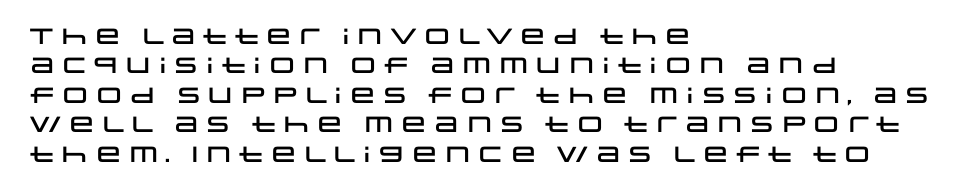
Q: Is the text italic (slanted)? A: No, it is upright.
Q: Is the text underlined? A: No.
Q: How is the paragraph aligned? A: Left-aligned.
Q: Is the spacing between letters normal or unusually wide? A: Normal.
Q: Is the spacing between lines tight, normal or loose? A: Normal.
